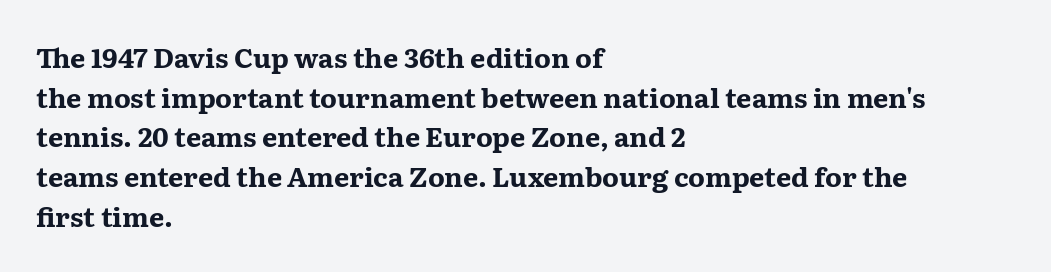
The image shows 27 px bold type, upright; set left-aligned, normal line spacing (1.47x), normal letter spacing, not underlined.
